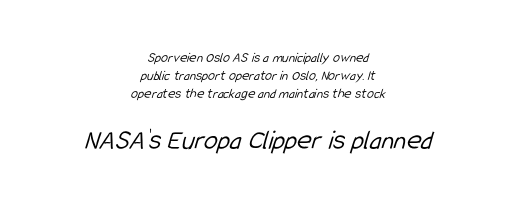
Q: Is the text bold? A: No.
Q: Is the typeface a serif or a sans-serif typeface? A: Sans-serif.
Q: Is the text underlined? A: No.
Q: How is the paragraph aligned? A: Centered.
Q: Is the spacing between letters normal or unusually wide? A: Normal.
Q: Is the spacing between lines tight, normal or loose? A: Normal.
Q: Which block of text is set in a larger size, the first (top) or the second (bottom)? A: The second (bottom) one.
Q: Width (condensed, normal, or wide)? A: Condensed.
Q: Stroke contrast? A: Low.
Q: x-height? A: Medium.
Q: Monospaced? A: No.
